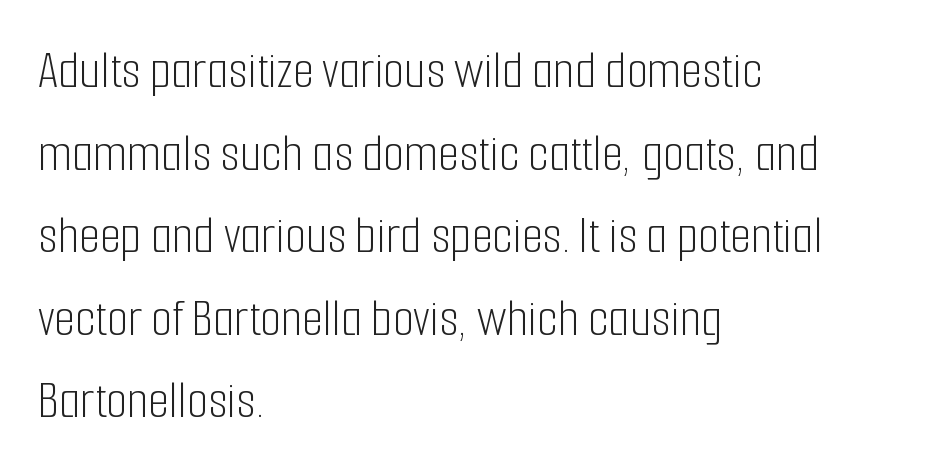
Casual observation: everything's shoved over to the left. The passage shown has conventional tracking throughout. Typographically, this falls in the sans-serif category. Here the designer chose a conventional face with non-uniform glyph widths. Nobody drew a line under any word here. Rows of type keep a routine distance in the vertical direction.
